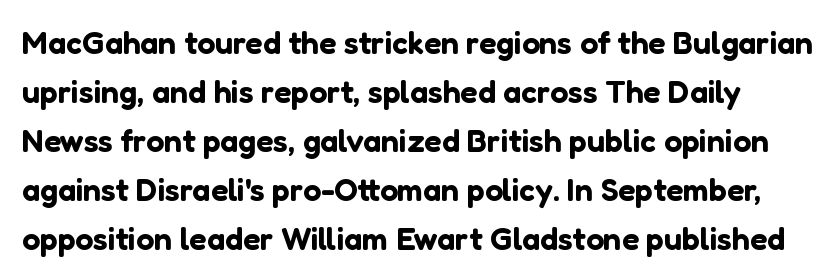
{"serif": "no", "italic": "no", "width": "normal", "stroke_contrast": "low", "x_height": "medium", "monospaced": "no", "underline": "no", "line_spacing": "normal", "line_spacing_ratio": 1.53, "letter_spacing": "normal", "letter_spacing_em": 0.0, "glyph_px": 32}
